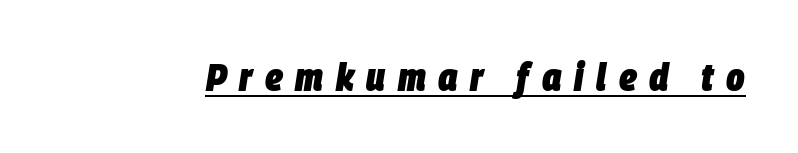
{"italic": "yes", "lean": "right", "slant_degrees": 9, "bold": "yes", "weight": "heavy", "width": "condensed", "stroke_contrast": "low", "x_height": "large", "monospaced": "no", "underline": "yes", "letter_spacing": "wide", "letter_spacing_em": 0.32, "glyph_px": 39}
